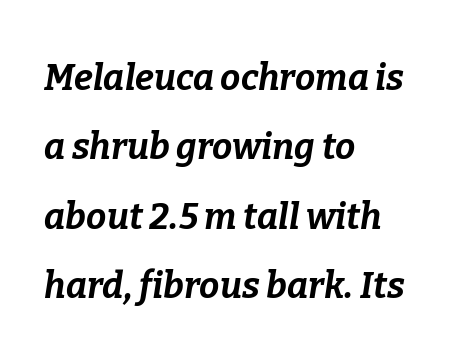
The image shows 36 px bold type, italic (leaning right); set left-aligned, loose line spacing (1.93x), normal letter spacing, not underlined; low stroke contrast and a medium x-height.
